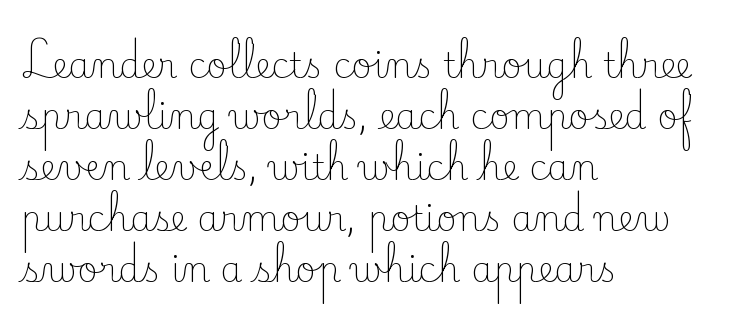
The image shows 35 px light serif type, upright; set left-aligned, normal line spacing (1.46x), normal letter spacing, not underlined; low stroke contrast and a small x-height.
